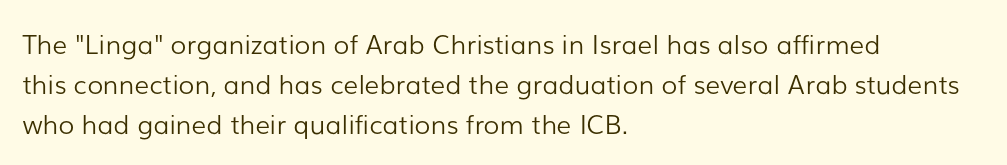
{"italic": "no", "bold": "no", "underline": "no", "align": "left", "line_spacing": "normal", "line_spacing_ratio": 1.53, "letter_spacing": "normal", "letter_spacing_em": 0.0, "glyph_px": 26}
